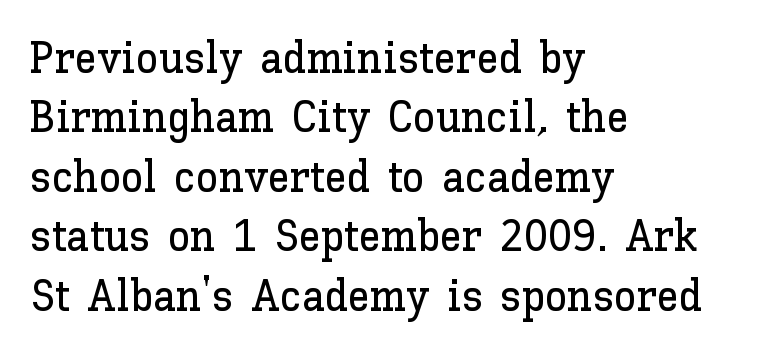
The image shows 45 px text type, upright; set left-aligned, normal line spacing (1.32x), normal letter spacing, not underlined; low stroke contrast and a medium x-height.
